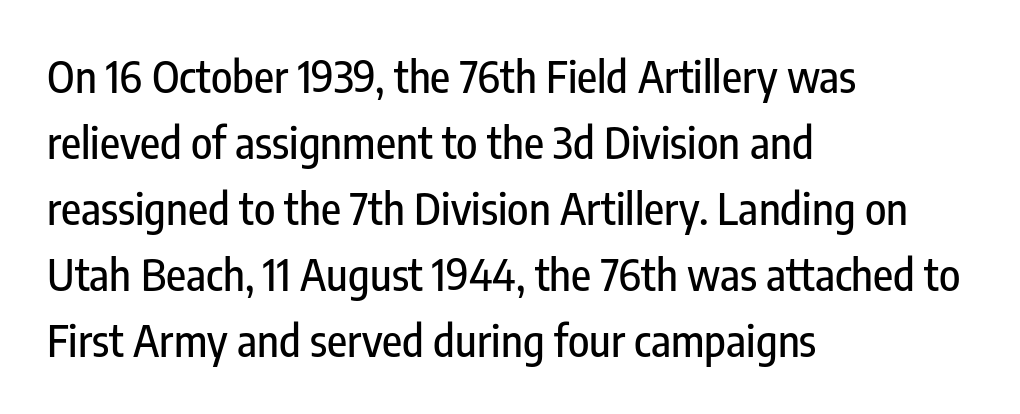
Q: Is the text italic (slanted)? A: No, it is upright.
Q: Is the typeface a serif or a sans-serif typeface? A: Sans-serif.
Q: Is the text underlined? A: No.
Q: How is the paragraph aligned? A: Left-aligned.
Q: Is the spacing between letters normal or unusually wide? A: Normal.
Q: Is the spacing between lines tight, normal or loose? A: Normal.
Q: Width (condensed, normal, or wide)? A: Condensed.
Q: Stroke contrast? A: Low.
Q: x-height? A: Medium.
Q: Monospaced? A: No.
